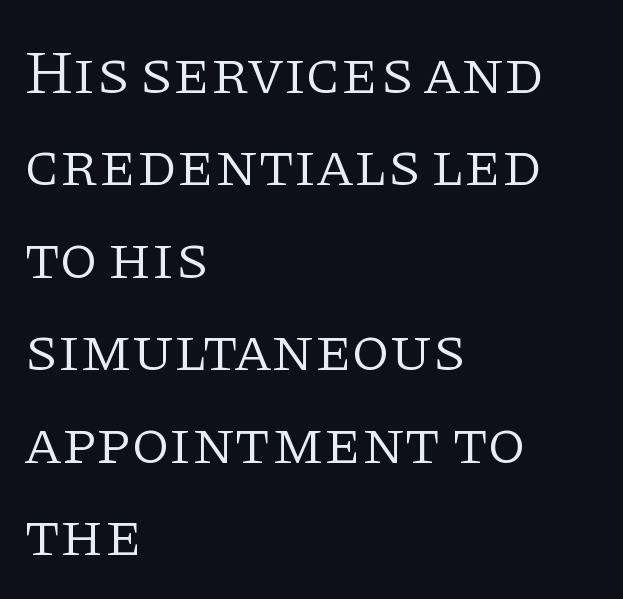
Q: Is the text bold? A: No.
Q: Is the text italic (slanted)? A: No, it is upright.
Q: Is the typeface a serif or a sans-serif typeface? A: Serif.
Q: Is the text underlined? A: No.
Q: How is the paragraph aligned? A: Left-aligned.
Q: Is the spacing between letters normal or unusually wide? A: Normal.
Q: Is the spacing between lines tight, normal or loose? A: Normal.
Q: Width (condensed, normal, or wide)? A: Normal.
Q: Stroke contrast? A: Low.
Q: x-height? A: Large.
Q: Monospaced? A: No.
